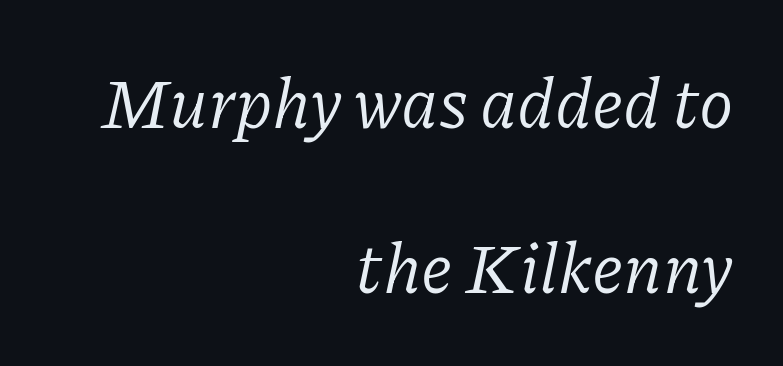
{"serif": "yes", "italic": "yes", "lean": "right", "slant_degrees": 11, "bold": "no", "weight": "regular", "width": "normal", "stroke_contrast": "low", "x_height": "medium", "monospaced": "no", "underline": "no", "align": "right", "line_spacing": "loose", "line_spacing_ratio": 2.36, "letter_spacing": "normal", "letter_spacing_em": 0.0, "glyph_px": 70}
